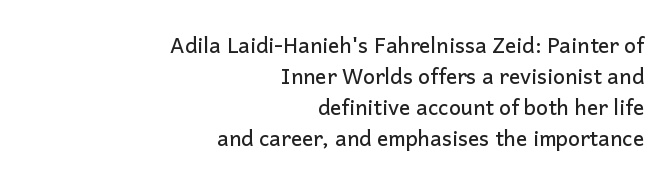
The image shows 21 px text type, upright; set right-aligned, normal line spacing (1.48x), normal letter spacing, not underlined.
